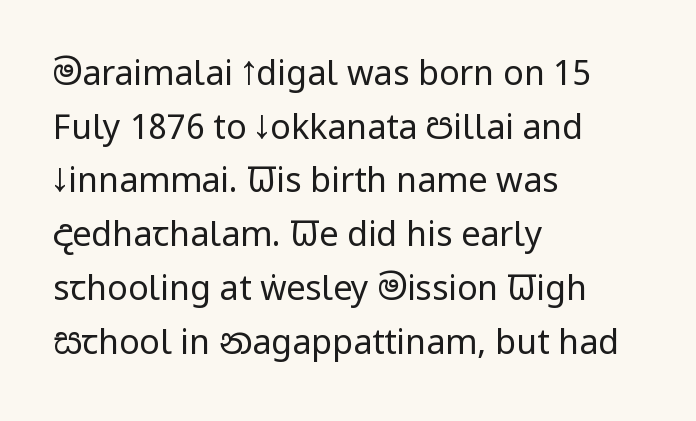
Q: Is the text bold? A: No.
Q: Is the text italic (slanted)? A: No, it is upright.
Q: Is the typeface a serif or a sans-serif typeface? A: Sans-serif.
Q: Is the text underlined? A: No.
Q: How is the paragraph aligned? A: Left-aligned.
Q: Is the spacing between letters normal or unusually wide? A: Normal.
Q: Is the spacing between lines tight, normal or loose? A: Normal.
Q: Width (condensed, normal, or wide)? A: Condensed.
Q: Stroke contrast? A: Low.
Q: x-height? A: Large.
Q: Monospaced? A: No.
